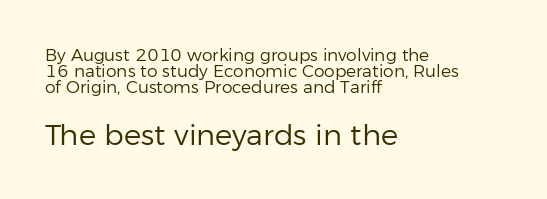
The letters look calm and open, with moderate or lighter stems. Between these two stacked blocks, the lower one wins on size. Style check: upright. Leftover space on each line is placed entirely after the last word. Stroke terminals: plain, sans-serif. Glance below the letters and you will spot only blank space.
